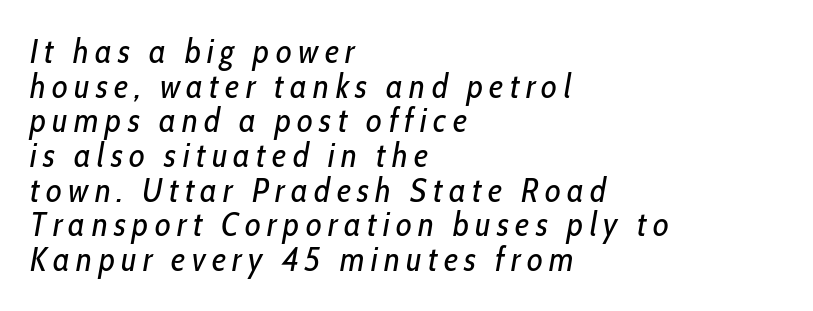
{"italic": "yes", "lean": "right", "slant_degrees": 10, "bold": "no", "weight": "regular", "width": "condensed", "stroke_contrast": "low", "x_height": "medium", "monospaced": "no", "underline": "no", "align": "left", "line_spacing": "tight", "line_spacing_ratio": 1.02, "glyph_px": 34}
